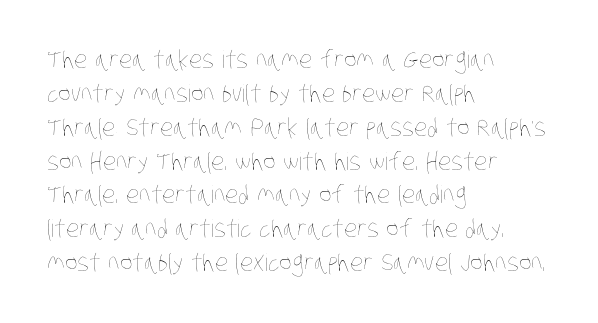
Summary of vertical rhythm: regular, with standard interline spacing. Notice how the passage keeps a crisp vertical edge on the left only. The weight tops out at a normal text grade. Nobody touched the tracking dial on this one.
